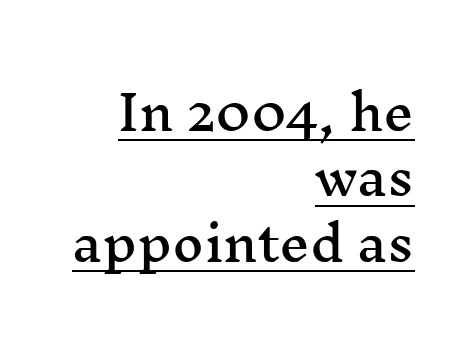
{"serif": "yes", "italic": "no", "width": "wide", "stroke_contrast": "medium", "x_height": "medium", "monospaced": "no", "underline": "yes", "align": "right", "line_spacing": "normal", "line_spacing_ratio": 1.36, "letter_spacing": "normal", "letter_spacing_em": 0.0, "glyph_px": 48}
